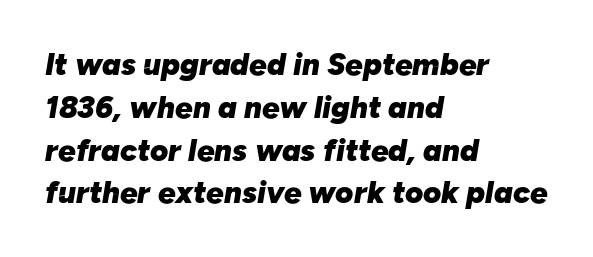
The image shows 31 px heavy type, italic (leaning right); set left-aligned, normal line spacing (1.38x), normal letter spacing, not underlined; low stroke contrast and a medium x-height.
